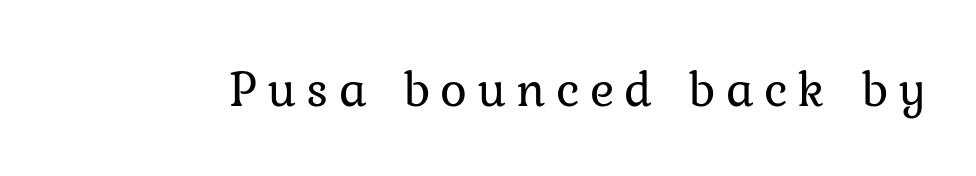
The image shows 51 px regular-weight serif type, upright; set unusually wide letter spacing (+0.2 em), not underlined; low stroke contrast and a medium x-height.
